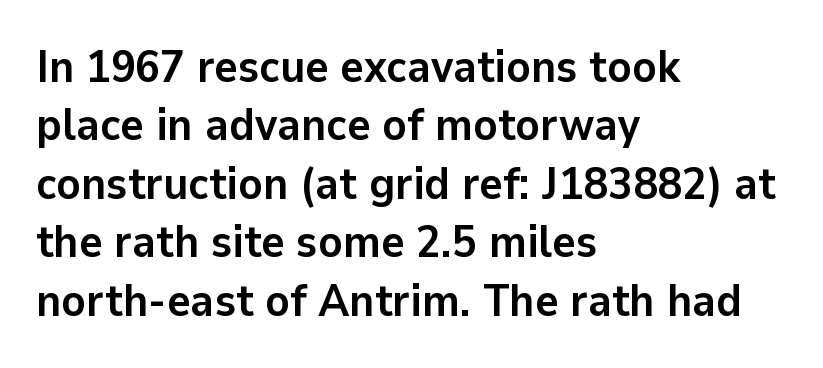
Where is the straight margin? On the left. Descenders hang freely into open space. Designer's note — italics off, roman on. Proportional: the letters do not fall into vertical columns.
